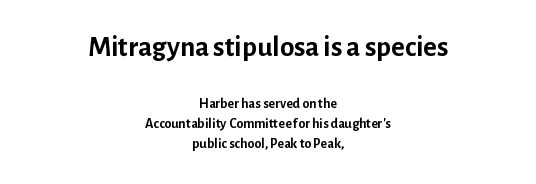
Q: Is the text bold? A: Yes.
Q: Is the text italic (slanted)? A: No, it is upright.
Q: Is the typeface a serif or a sans-serif typeface? A: Sans-serif.
Q: Is the text underlined? A: No.
Q: How is the paragraph aligned? A: Centered.
Q: Is the spacing between letters normal or unusually wide? A: Normal.
Q: Is the spacing between lines tight, normal or loose? A: Normal.
Q: Which block of text is set in a larger size, the first (top) or the second (bottom)? A: The first (top) one.
Q: Width (condensed, normal, or wide)? A: Normal.
Q: Stroke contrast? A: Low.
Q: x-height? A: Medium.
Q: Monospaced? A: No.
